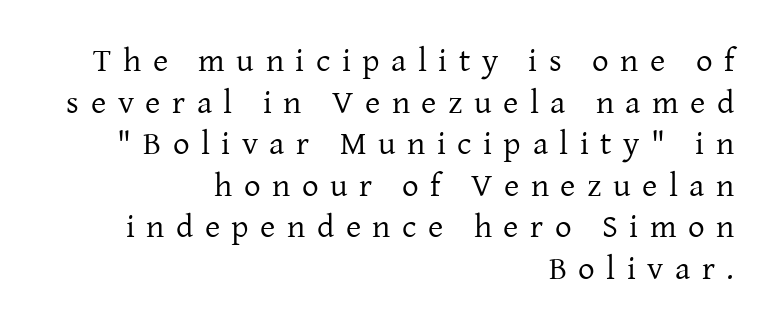
Q: Is the text bold? A: No.
Q: Is the text italic (slanted)? A: No, it is upright.
Q: Is the typeface a serif or a sans-serif typeface? A: Serif.
Q: Is the text underlined? A: No.
Q: How is the paragraph aligned? A: Right-aligned.
Q: Is the spacing between letters normal or unusually wide? A: Unusually wide.
Q: Is the spacing between lines tight, normal or loose? A: Normal.
Q: Width (condensed, normal, or wide)? A: Normal.
Q: Stroke contrast? A: Low.
Q: x-height? A: Medium.
Q: Monospaced? A: No.
